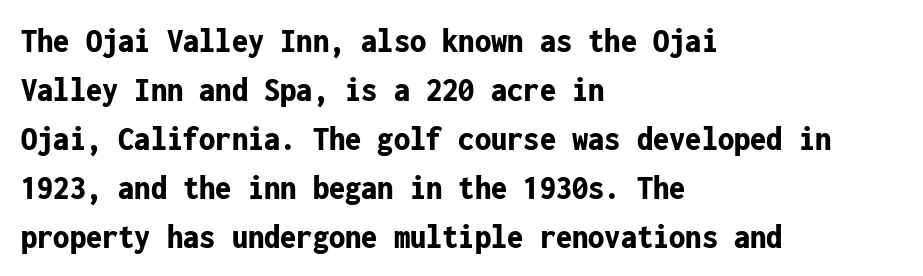
The text block is weighted toward the left margin, trailing off unevenly rightward. This rendering leaves character spacing at its baseline value. Check the space under the baseline: it is left empty. Note: no serifs on the glyphs.
